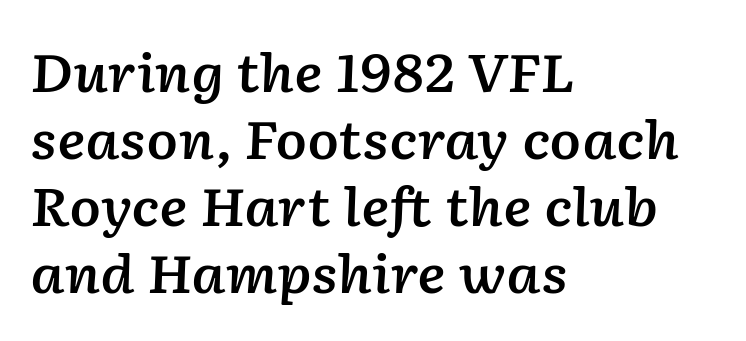
Q: Is the text bold? A: Semi-bold.
Q: Is the text italic (slanted)? A: Yes, it leans right by about 2 degrees.
Q: Is the text underlined? A: No.
Q: How is the paragraph aligned? A: Left-aligned.
Q: Is the spacing between letters normal or unusually wide? A: Normal.
Q: Is the spacing between lines tight, normal or loose? A: Normal.
Q: Width (condensed, normal, or wide)? A: Normal.
Q: Stroke contrast? A: Low.
Q: x-height? A: Medium.
Q: Monospaced? A: No.
